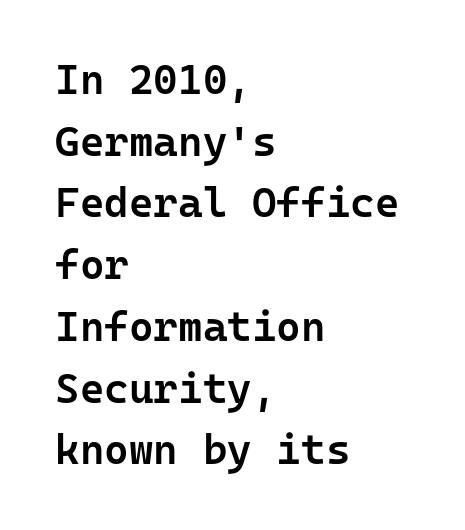
These lines are rendered in a fixed-pitch font. The gaps between neighbouring characters are ordinary and unremarkable. A semibold gives these letters moderate extra thickness, short of bold. Notice how the passage keeps a crisp vertical edge on the left only. The letters stand upright; this is a roman face.
